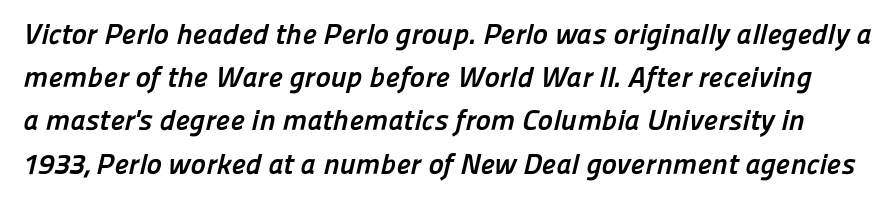
{"serif": "no", "bold": "yes", "weight": "semibold", "width": "normal", "stroke_contrast": "low", "x_height": "medium", "monospaced": "no", "underline": "no", "line_spacing": "normal", "line_spacing_ratio": 1.49, "letter_spacing": "normal", "letter_spacing_em": 0.0, "glyph_px": 29}
